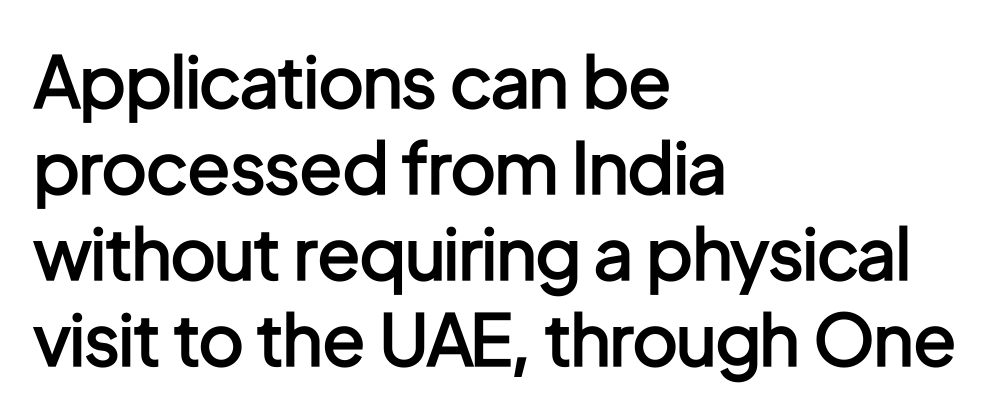
The image shows 71 px semibold, condensed sans-serif type, upright; set left-aligned, line spacing 1.21x, normal letter spacing, not underlined; low stroke contrast and a medium x-height.
